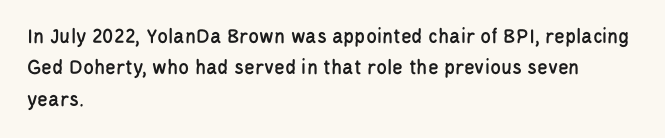
Quick note: underline off. Interline gaps are of average width in this sample. Notice how the stems are strictly vertical — no italics here. How are the letters spaced? Ordinarily, with no added tracking. The lines are quadded left.
